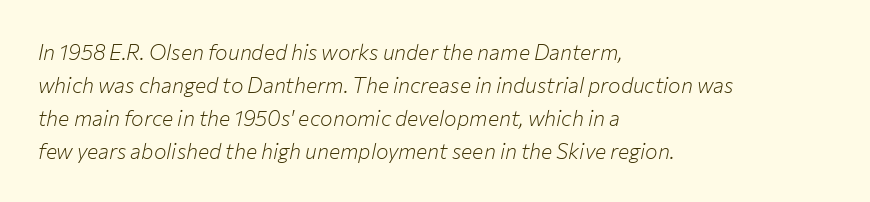
The image shows 21 px text type, italic (leaning right); set left-aligned, normal line spacing (1.57x), normal letter spacing, not underlined.
